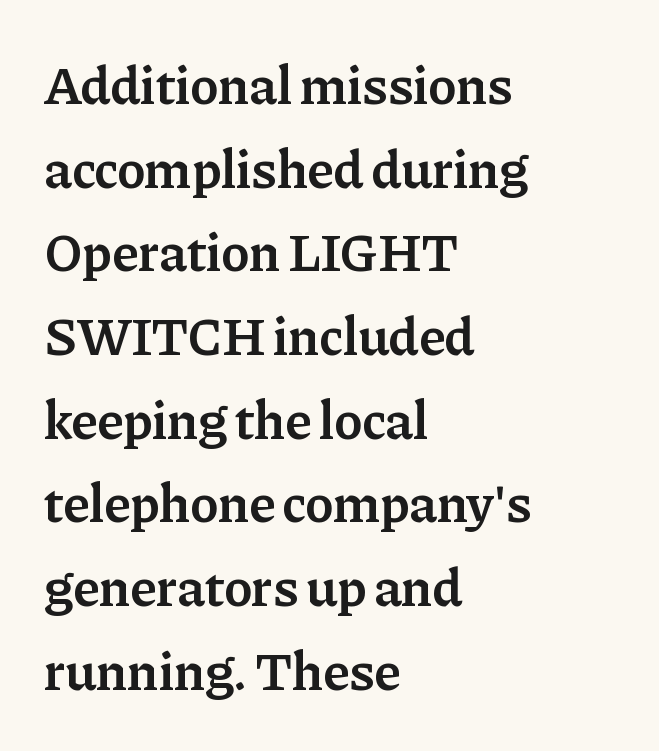
Line starts are locked; line ends wander. Posture: vertical. A typesetter would call this proportional, since set widths differ per character. Summary of weight: moderately heavy, a semibold. The foot of each line stays bare and open.
